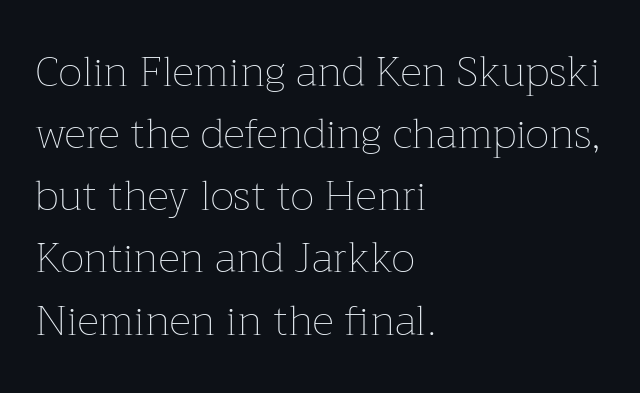
The image shows 42 px thin type, upright; set left-aligned, normal line spacing (1.48x), normal letter spacing, not underlined; low stroke contrast and a medium x-height.
